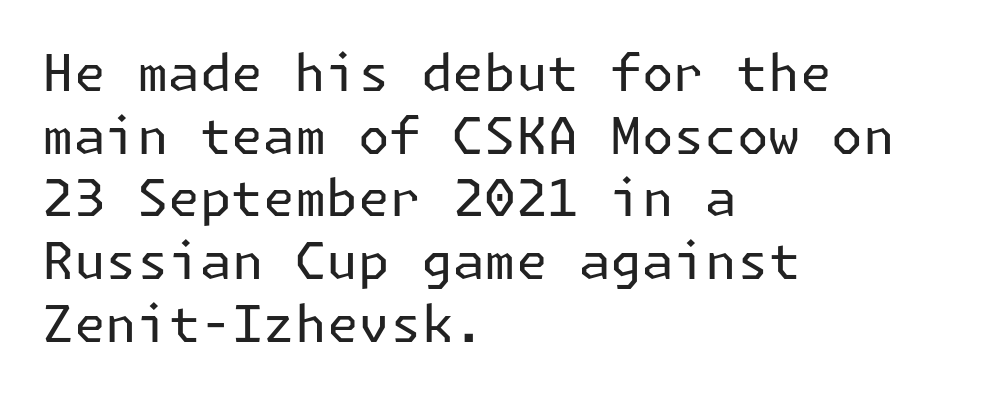
The image shows 51 px regular-weight sans-serif type, upright; set left-aligned, line spacing 1.23x, normal letter spacing, not underlined; low stroke contrast and a medium x-height.
